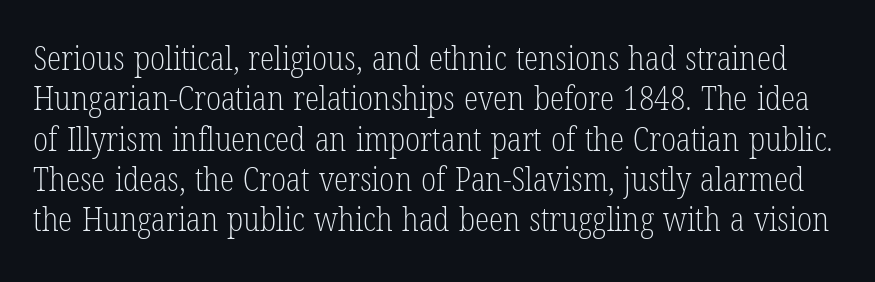
{"serif": "yes", "italic": "no", "bold": "no", "weight": "light", "width": "condensed", "stroke_contrast": "low", "x_height": "medium", "monospaced": "no", "underline": "no", "line_spacing_ratio": 1.22, "letter_spacing": "normal", "letter_spacing_em": 0.0, "glyph_px": 33}
